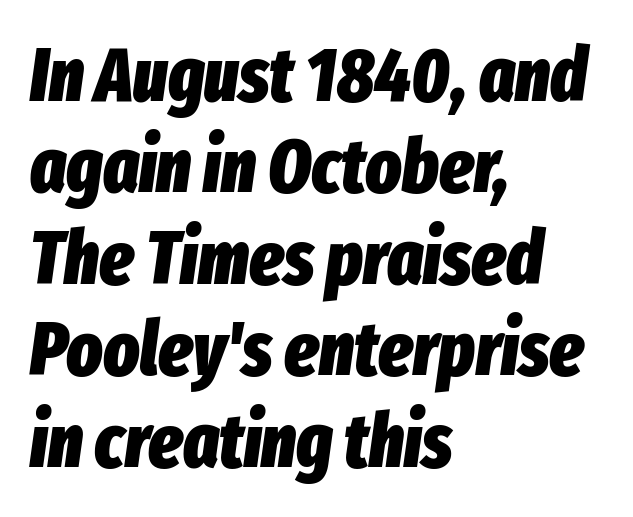
The image shows 75 px heavy, condensed type, italic (leaning right); set left-aligned, line spacing 1.22x, normal letter spacing, not underlined; low stroke contrast and a medium x-height.
